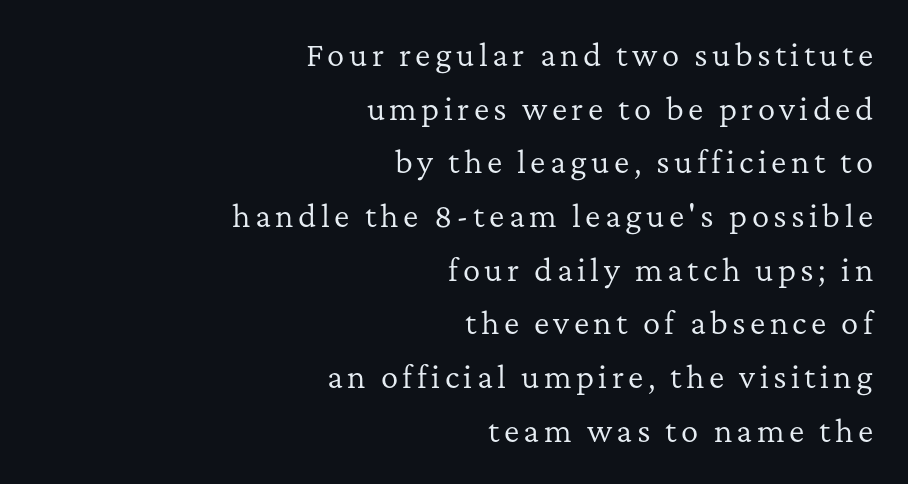
The image shows 29 px regular-weight serif type, upright; set right-aligned, line spacing 1.85x, not underlined; low stroke contrast and a medium x-height.
